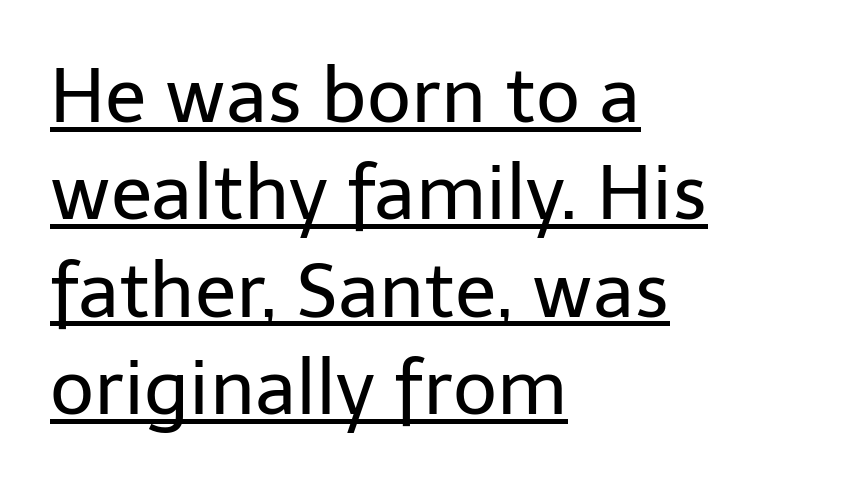
The image shows 76 px regular-weight sans-serif type, upright; set left-aligned, normal line spacing (1.28x), normal letter spacing, underlined; low stroke contrast and a medium x-height.
